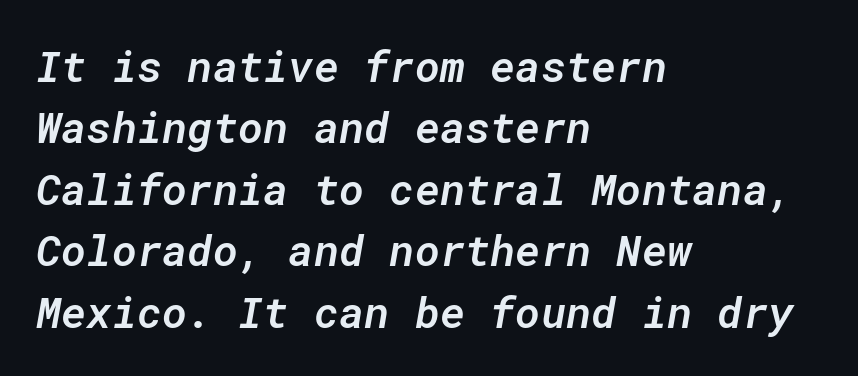
The image shows 43 px semibold type, italic (leaning right), monospaced; set left-aligned, normal line spacing (1.43x), normal letter spacing, not underlined; low stroke contrast and a medium x-height.
